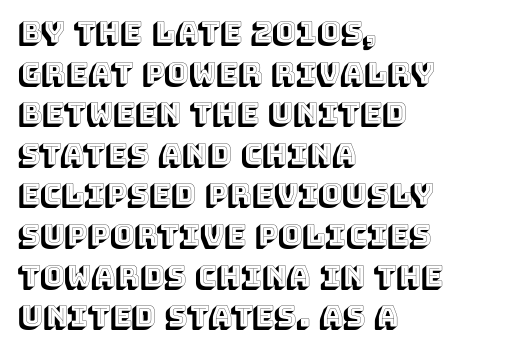
Observe the ordinary spacing: letters are neighbours, not strangers. Students, observe: this is what conventionally led text looks like. All the whitespace from short lines collects on the right. Only glyphs here, with clear space below each row. No italicization has been applied; the sample stays upright.
